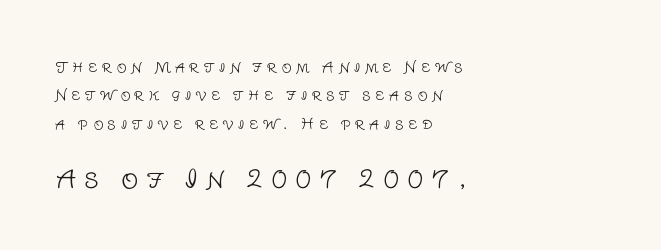
{"bold": "no", "underline": "no", "align": "left", "line_spacing": "loose", "line_spacing_ratio": 2.03, "letter_spacing": "wide", "letter_spacing_em": 0.33, "larger_block": "second", "size_ratio": 1.71, "glyph_px": 24}
